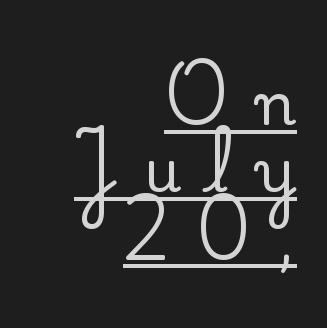
{"serif": "yes", "italic": "no", "width": "normal", "stroke_contrast": "low", "x_height": "small", "monospaced": "no", "underline": "yes", "align": "right", "line_spacing_ratio": 1.16, "letter_spacing": "wide", "letter_spacing_em": 0.46, "glyph_px": 58}
